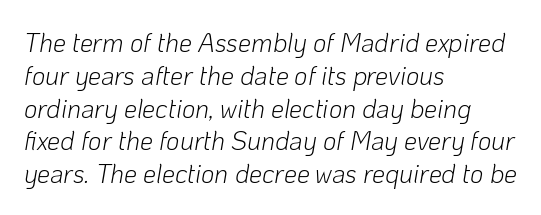
{"italic": "yes", "lean": "right", "slant_degrees": 10, "bold": "no", "underline": "no", "align": "left", "line_spacing": "normal", "line_spacing_ratio": 1.26, "letter_spacing": "normal", "letter_spacing_em": 0.0, "glyph_px": 26}
